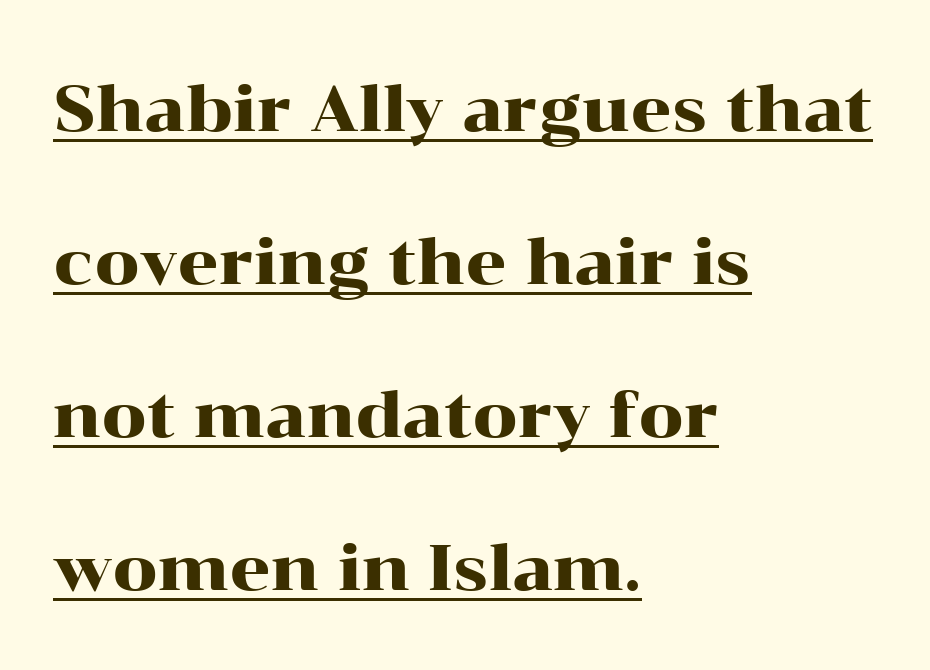
The image shows 64 px wide serif type, upright; set left-aligned, loose line spacing (2.39x), normal letter spacing, underlined; high stroke contrast and a medium x-height.
